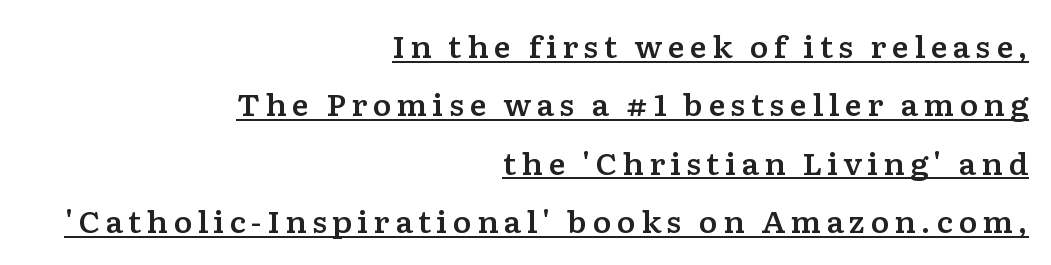
Q: Is the text italic (slanted)? A: No, it is upright.
Q: Is the typeface a serif or a sans-serif typeface? A: Serif.
Q: Is the text underlined? A: Yes.
Q: How is the paragraph aligned? A: Right-aligned.
Q: Is the spacing between lines tight, normal or loose? A: Loose.
Q: Width (condensed, normal, or wide)? A: Wide.
Q: Stroke contrast? A: Low.
Q: x-height? A: Medium.
Q: Monospaced? A: No.
